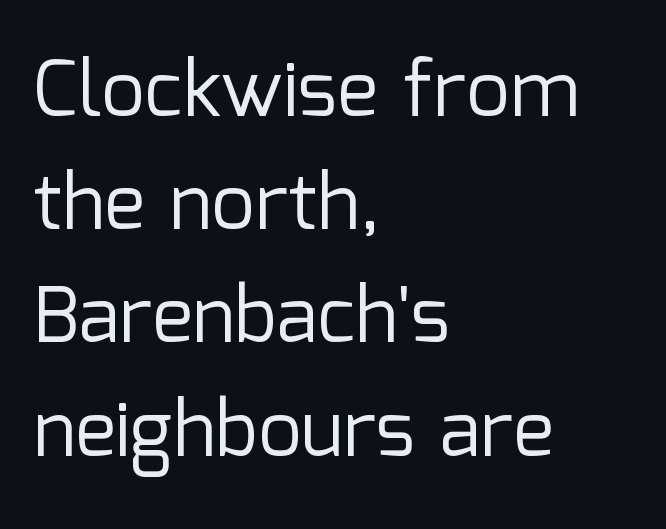
The image shows 77 px regular-weight sans-serif type, upright; set left-aligned, normal line spacing (1.47x), normal letter spacing, not underlined; low stroke contrast and a medium x-height.
